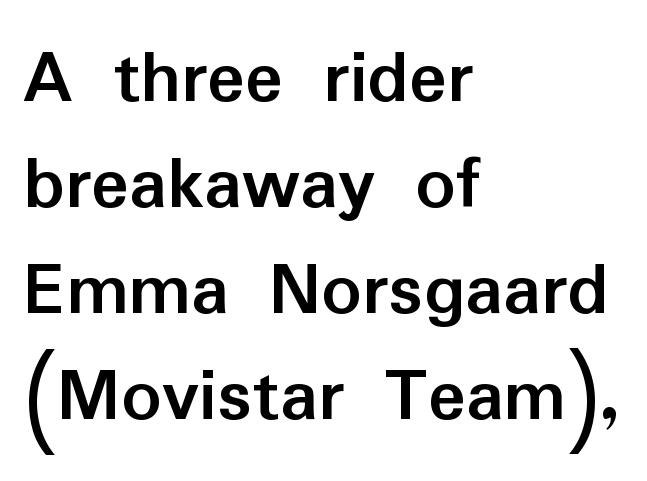
The image shows 79 px semibold sans-serif type, upright; set left-aligned, normal line spacing (1.34x), normal letter spacing, not underlined; low stroke contrast and a medium x-height.
